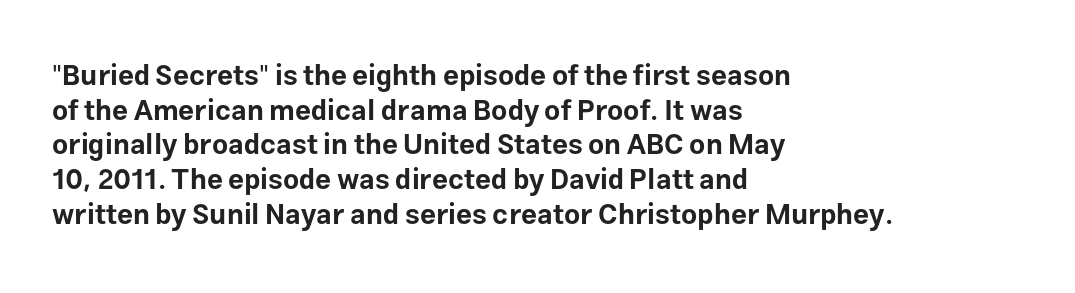
The image shows 28 px bold sans-serif type, upright; set left-aligned, line spacing 1.24x, normal letter spacing, not underlined; low stroke contrast and a medium x-height.
